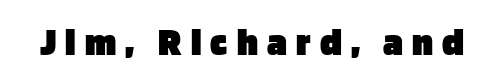
The passage shown has open, widely tracked lettering throughout. Is this a fixed-width face? No — the glyphs have proportional, varying widths. The sample has been set heavy, in full bold. Look at the bottom of the vertical strokes: they stop flat, with no serifs.
